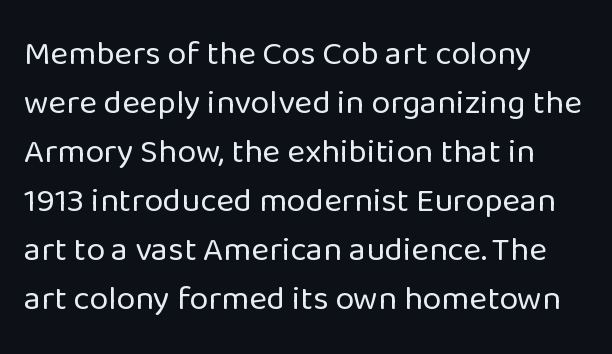
Only glyphs here, with clear space below each row. This reads as an unemphasized weight, regular at the heaviest. The typography opts for an upright posture over an oblique one. You could not count columns in this text — the font is proportionally spaced. The rows are spaced the way most documents space them. Each word holds together tightly as a unit, with standard inter-letter gaps.
